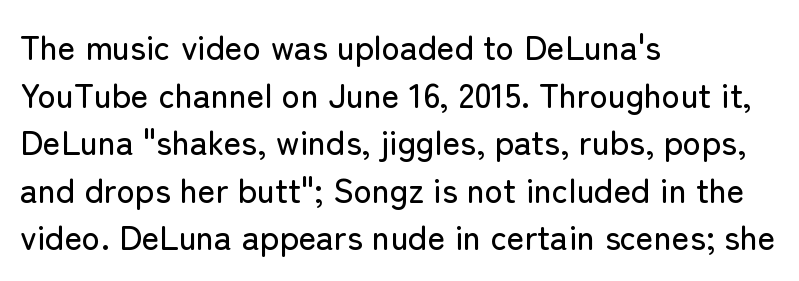
Q: Is the text italic (slanted)? A: No, it is upright.
Q: Is the typeface a serif or a sans-serif typeface? A: Sans-serif.
Q: Is the text underlined? A: No.
Q: How is the paragraph aligned? A: Left-aligned.
Q: Is the spacing between letters normal or unusually wide? A: Normal.
Q: Is the spacing between lines tight, normal or loose? A: Normal.
Q: Width (condensed, normal, or wide)? A: Normal.
Q: Stroke contrast? A: Low.
Q: x-height? A: Medium.
Q: Monospaced? A: No.
